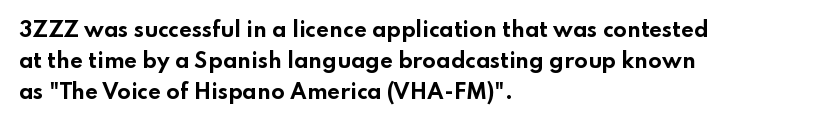
This is heavy type, rendered in bold. No extra tracking has been applied to these lines. The lines in this sample share a left origin and differ only in where they stop. A typesetter would call this leading conventional body-copy spacing. The typography opts for an upright posture over an oblique one. No word sits above an underline.
